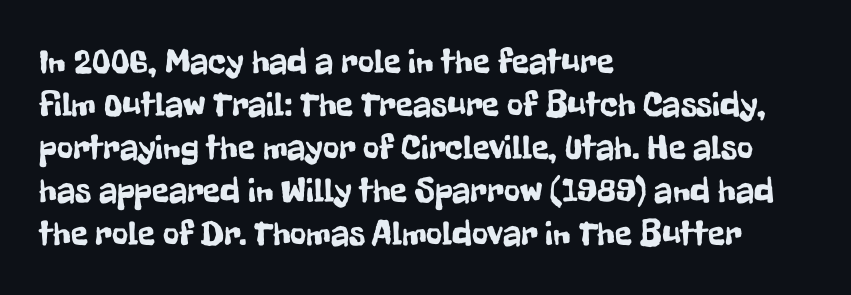
Casual observation: everything's shoved over to the left. The strip under each line holds only bare page. Stroke terminals: plain, sans-serif. Vertical strokes here are truly vertical.
